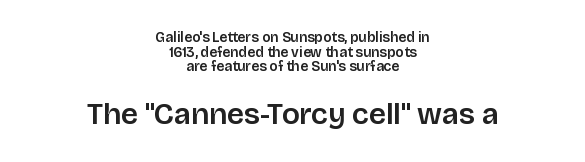
{"serif": "no", "italic": "no", "width": "normal", "stroke_contrast": "low", "x_height": "large", "monospaced": "no", "underline": "no", "align": "center", "line_spacing": "tight", "line_spacing_ratio": 1.05, "letter_spacing": "normal", "letter_spacing_em": 0.0, "larger_block": "second", "size_ratio": 2.14, "glyph_px": 30}
